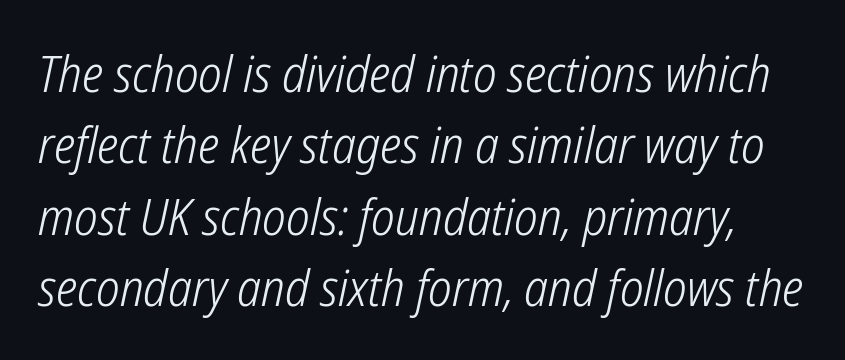
Q: Is the text bold? A: No.
Q: Is the typeface a serif or a sans-serif typeface? A: Sans-serif.
Q: Is the text underlined? A: No.
Q: Is the spacing between letters normal or unusually wide? A: Normal.
Q: Is the spacing between lines tight, normal or loose? A: Normal.
Q: Width (condensed, normal, or wide)? A: Condensed.
Q: Stroke contrast? A: Low.
Q: x-height? A: Medium.
Q: Monospaced? A: No.
